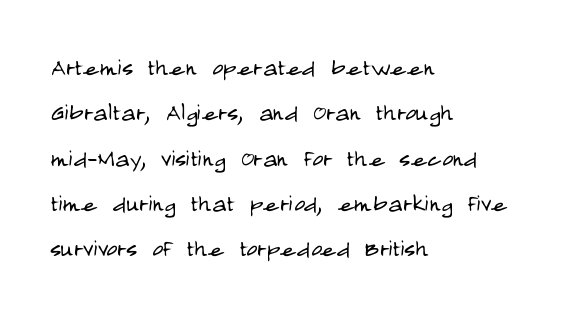
Q: Is the text bold? A: No.
Q: Is the text italic (slanted)? A: No, it is upright.
Q: Is the typeface a serif or a sans-serif typeface? A: Sans-serif.
Q: Is the text underlined? A: No.
Q: How is the paragraph aligned? A: Left-aligned.
Q: Is the spacing between letters normal or unusually wide? A: Normal.
Q: Is the spacing between lines tight, normal or loose? A: Normal.
Q: Width (condensed, normal, or wide)? A: Condensed.
Q: Stroke contrast? A: Low.
Q: x-height? A: Large.
Q: Monospaced? A: No.
